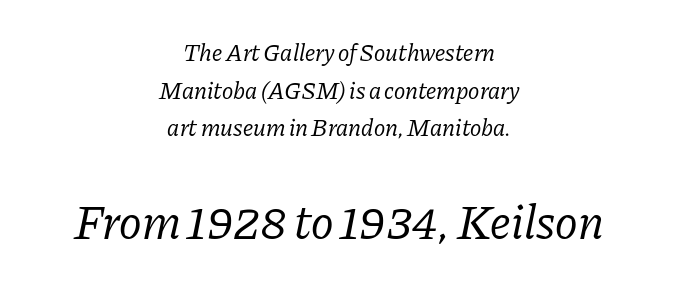
Q: Is the text bold? A: No.
Q: Is the text italic (slanted)? A: Yes, it leans right by about 11 degrees.
Q: Is the typeface a serif or a sans-serif typeface? A: Serif.
Q: Is the text underlined? A: No.
Q: How is the paragraph aligned? A: Centered.
Q: Is the spacing between letters normal or unusually wide? A: Normal.
Q: Is the spacing between lines tight, normal or loose? A: Normal.
Q: Which block of text is set in a larger size, the first (top) or the second (bottom)? A: The second (bottom) one.
Q: Width (condensed, normal, or wide)? A: Normal.
Q: Stroke contrast? A: Low.
Q: x-height? A: Medium.
Q: Monospaced? A: No.
